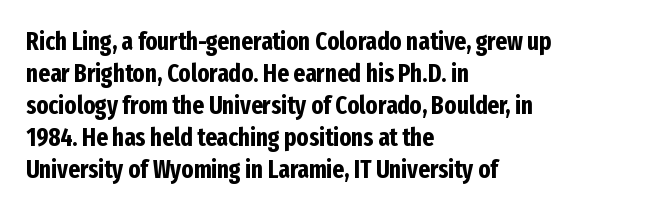
Q: Is the text bold? A: Yes.
Q: Is the text italic (slanted)? A: No, it is upright.
Q: Is the text underlined? A: No.
Q: How is the paragraph aligned? A: Left-aligned.
Q: Is the spacing between letters normal or unusually wide? A: Normal.
Q: Is the spacing between lines tight, normal or loose? A: Normal.
